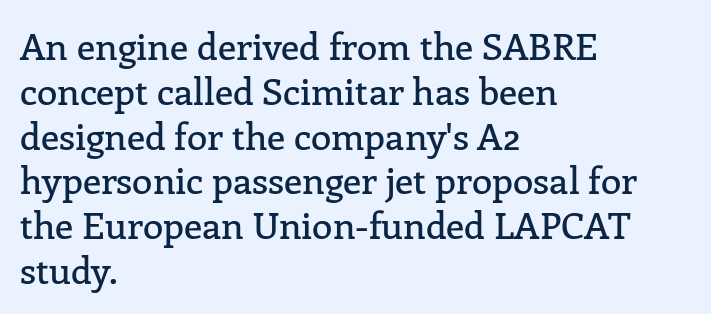
This sample has the flowing, uneven cadence of proportional lettering. Each row of text sits above clean, open space. Ascenders rise straight up at ninety degrees. Observe the serifs anchoring each vertical stroke in this sample. The letters sit at their default tracking, neither squeezed nor spread.
